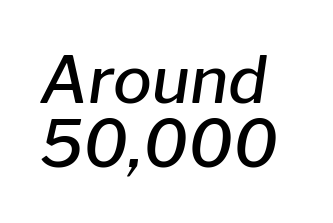
Leading: reduced. If you drew a line through each stem, it would be angled. This sample is left-justified, so line endings fall wherever the words run out. This rendering features lettering with no underline. Students, this is semibold: more ink than regular, less than bold.
